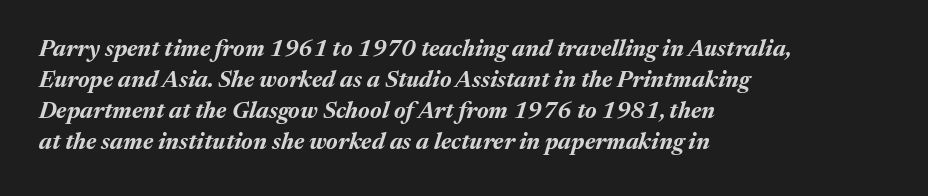
Q: Is the text bold? A: Yes.
Q: Is the text italic (slanted)? A: Yes, it leans right by about 17 degrees.
Q: Is the text underlined? A: No.
Q: How is the paragraph aligned? A: Left-aligned.
Q: Is the spacing between letters normal or unusually wide? A: Normal.
Q: Is the spacing between lines tight, normal or loose? A: Normal.
